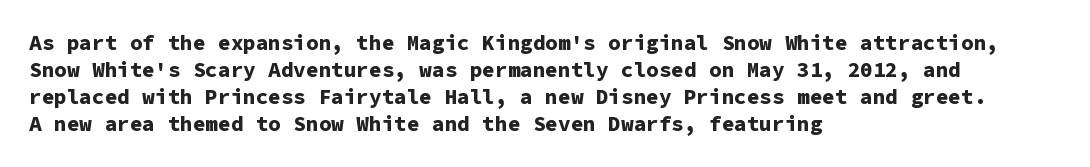
Q: Is the text bold? A: Yes.
Q: Is the text italic (slanted)? A: No, it is upright.
Q: Is the text underlined? A: No.
Q: How is the paragraph aligned? A: Left-aligned.
Q: Is the spacing between letters normal or unusually wide? A: Normal.
Q: Is the spacing between lines tight, normal or loose? A: Normal.
